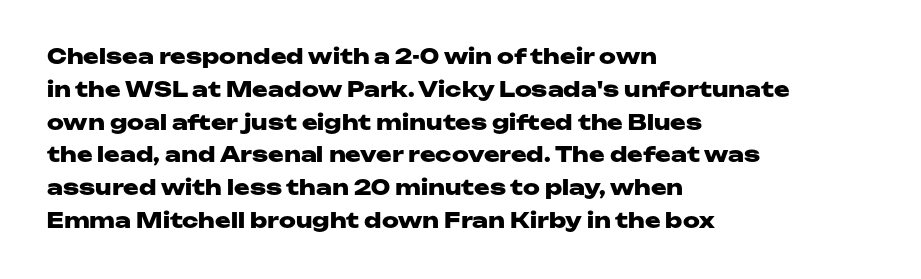
The image shows 21 px bold type, upright; set left-aligned, normal line spacing (1.56x), normal letter spacing, not underlined.
